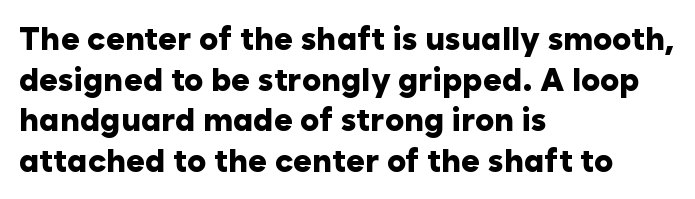
Q: Is the text bold? A: Yes.
Q: Is the text italic (slanted)? A: No, it is upright.
Q: Is the typeface a serif or a sans-serif typeface? A: Sans-serif.
Q: Is the text underlined? A: No.
Q: How is the paragraph aligned? A: Left-aligned.
Q: Is the spacing between letters normal or unusually wide? A: Normal.
Q: Is the spacing between lines tight, normal or loose? A: Normal.
Q: Width (condensed, normal, or wide)? A: Normal.
Q: Stroke contrast? A: Low.
Q: x-height? A: Medium.
Q: Monospaced? A: No.
